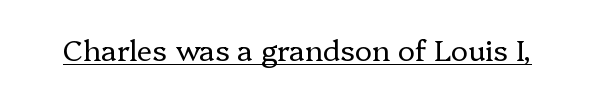
{"serif": "yes", "italic": "no", "bold": "no", "weight": "regular", "width": "normal", "stroke_contrast": "low", "x_height": "medium", "monospaced": "no", "underline": "yes", "letter_spacing": "normal", "letter_spacing_em": 0.0, "glyph_px": 29}
